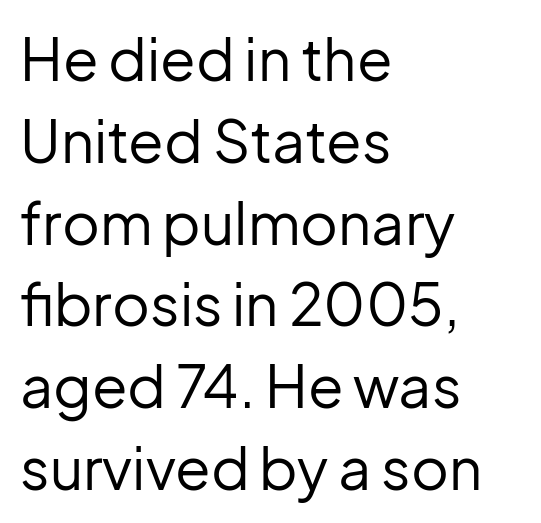
The image shows 58 px regular-weight sans-serif type, upright; set left-aligned, normal line spacing (1.41x), normal letter spacing, not underlined; low stroke contrast and a medium x-height.
